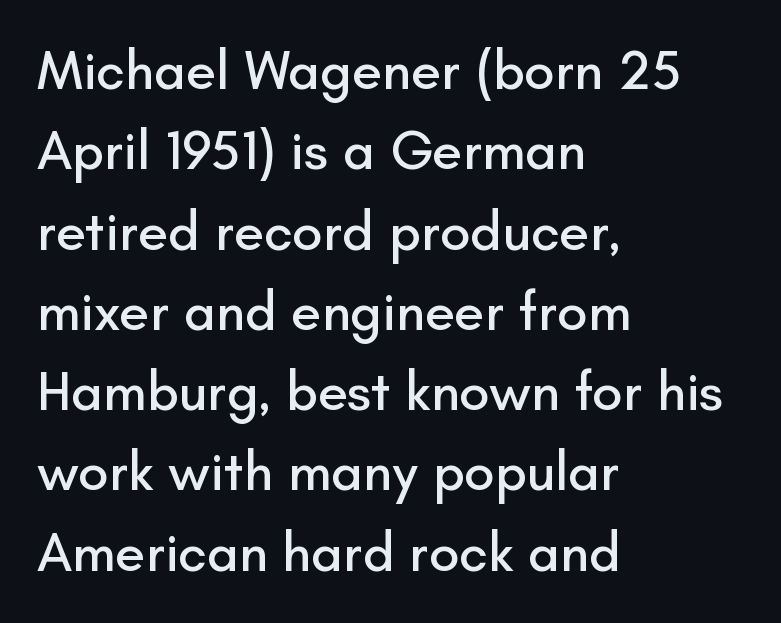
Inter-character spacing is left at the font's built-in metrics. You could not count columns in this text — the font is proportionally spaced. The lettering holds an erect, upright posture throughout. The lines in this sample share a left origin and differ only in where they stop. Descenders hang freely into open space. Reading down the column, the eye jumps a familiar distance to each next line.
